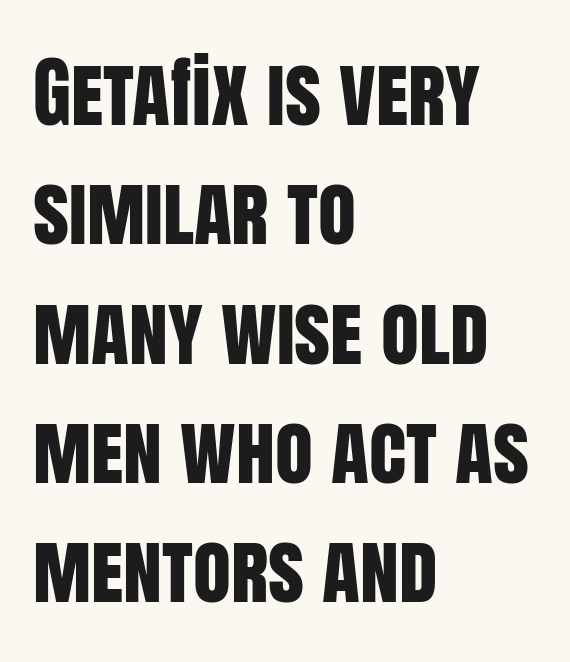
{"serif": "no", "italic": "no", "width": "condensed", "stroke_contrast": "low", "x_height": "large", "monospaced": "no", "underline": "no", "align": "left", "line_spacing": "normal", "line_spacing_ratio": 1.53, "letter_spacing": "normal", "letter_spacing_em": 0.0, "glyph_px": 78}
